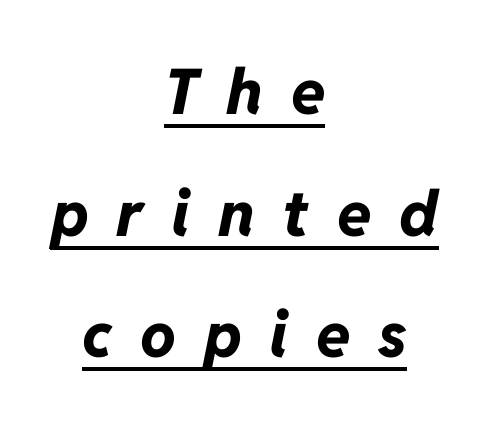
The image shows 63 px bold type, italic (leaning right); set centered, loose line spacing (1.93x), unusually wide letter spacing (+0.44 em), underlined; low stroke contrast and a medium x-height.
